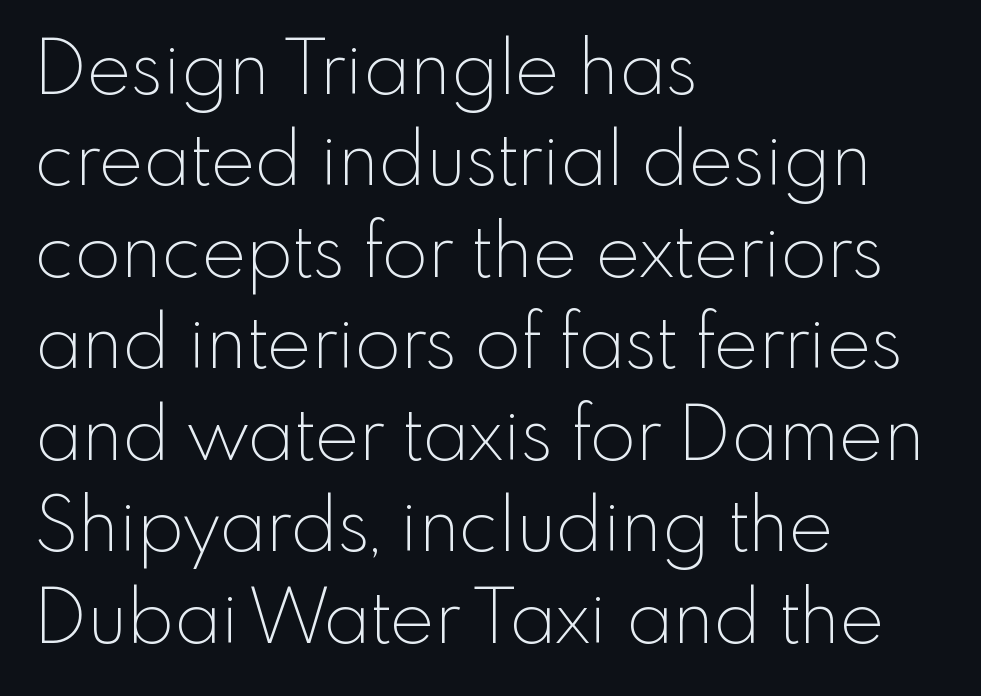
Q: Is the text bold? A: No.
Q: Is the text italic (slanted)? A: No, it is upright.
Q: Is the typeface a serif or a sans-serif typeface? A: Sans-serif.
Q: Is the text underlined? A: No.
Q: How is the paragraph aligned? A: Left-aligned.
Q: Is the spacing between letters normal or unusually wide? A: Normal.
Q: Width (condensed, normal, or wide)? A: Normal.
Q: x-height? A: Small.
Q: Monospaced? A: No.
